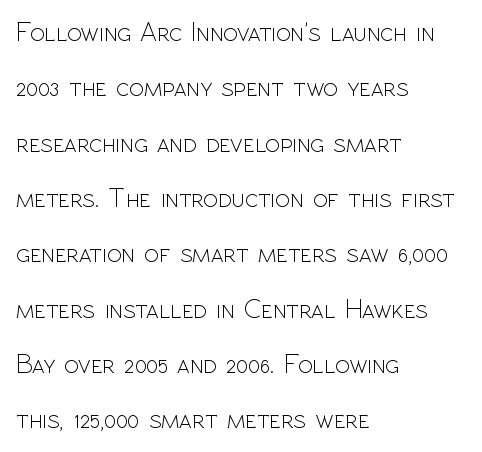
The image shows 27 px text type, upright; set left-aligned, loose line spacing (2.05x), normal letter spacing, not underlined.
